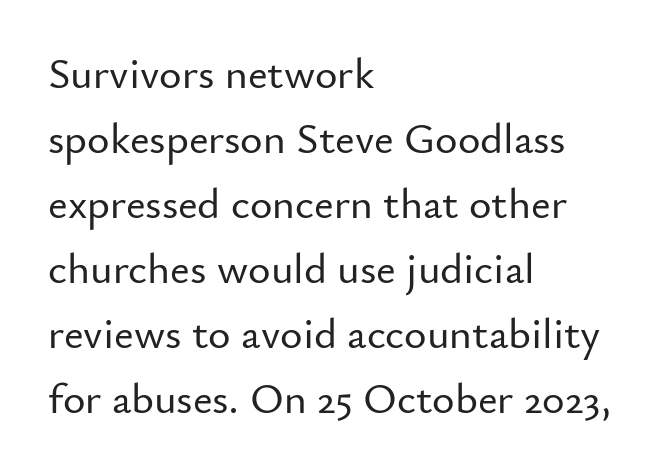
Alignment: flush left. Letter spacing: default. The space directly below the letters is spotless. Typographically, this falls in the sans-serif category. Unlike italic type, these characters show no tilt at all. Is this a fixed-width face? No — the glyphs have proportional, varying widths.
